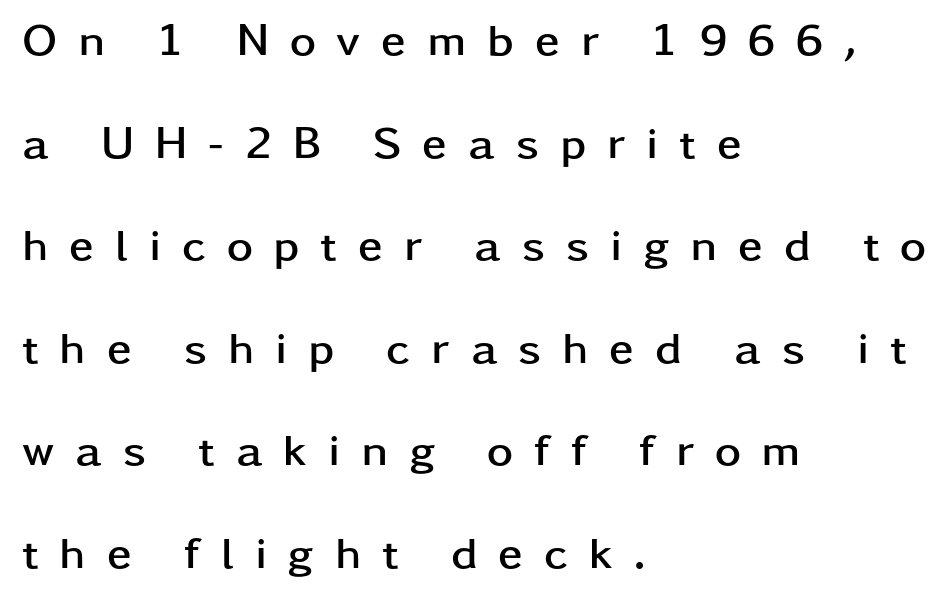
Q: Is the text bold? A: Yes.
Q: Is the text italic (slanted)? A: No, it is upright.
Q: Is the typeface a serif or a sans-serif typeface? A: Sans-serif.
Q: Is the text underlined? A: No.
Q: How is the paragraph aligned? A: Left-aligned.
Q: Is the spacing between letters normal or unusually wide? A: Unusually wide.
Q: Is the spacing between lines tight, normal or loose? A: Loose.
Q: Width (condensed, normal, or wide)? A: Wide.
Q: Stroke contrast? A: Low.
Q: x-height? A: Medium.
Q: Monospaced? A: No.
